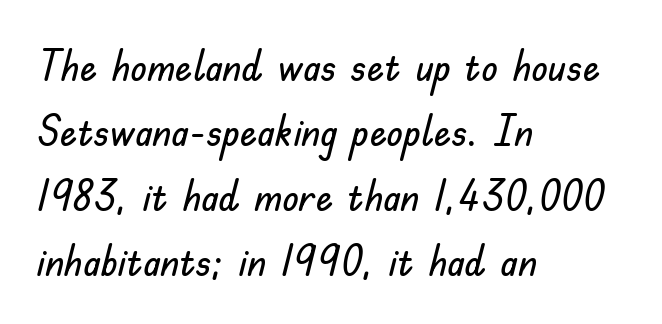
Q: Is the text italic (slanted)? A: Yes.
Q: Is the typeface a serif or a sans-serif typeface? A: Sans-serif.
Q: Is the text underlined? A: No.
Q: How is the paragraph aligned? A: Left-aligned.
Q: Is the spacing between letters normal or unusually wide? A: Normal.
Q: Is the spacing between lines tight, normal or loose? A: Normal.
Q: Width (condensed, normal, or wide)? A: Normal.
Q: Stroke contrast? A: Low.
Q: x-height? A: Small.
Q: Monospaced? A: No.
